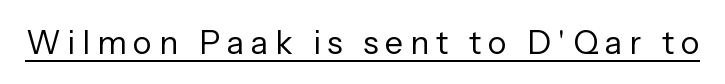
Q: Is the text bold? A: No.
Q: Is the text italic (slanted)? A: No, it is upright.
Q: Is the typeface a serif or a sans-serif typeface? A: Sans-serif.
Q: Is the text underlined? A: Yes.
Q: Is the spacing between letters normal or unusually wide? A: Unusually wide.
Q: Width (condensed, normal, or wide)? A: Normal.
Q: Stroke contrast? A: Low.
Q: x-height? A: Medium.
Q: Monospaced? A: No.
